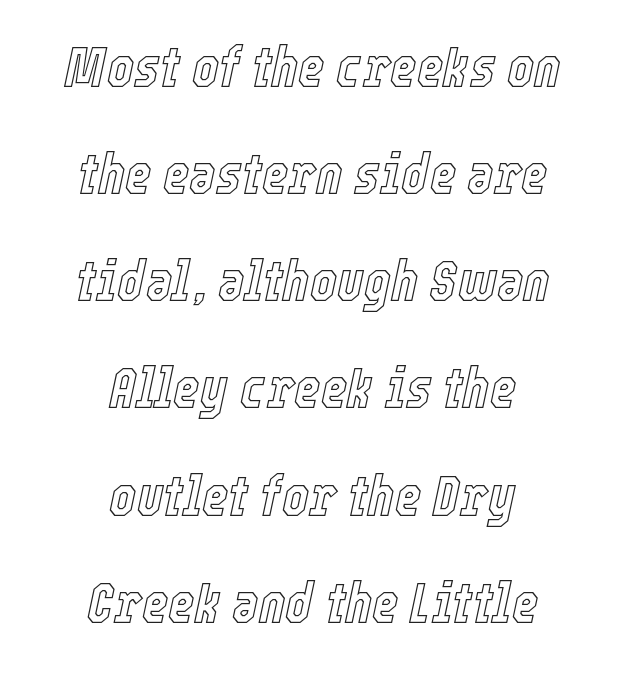
Short and long lines alike share a common midpoint. A clean baseline with only descenders dipping below it. Yep, that's italic — everything's leaning. Looks like regular typesetting: each glyph gets only the width it needs.
